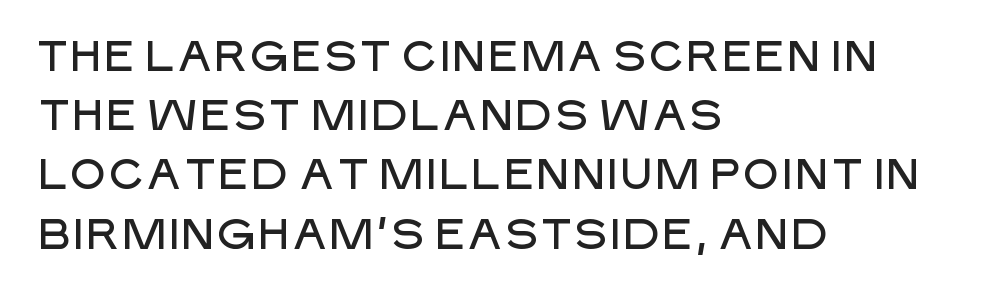
{"serif": "no", "italic": "no", "width": "normal", "stroke_contrast": "low", "x_height": "large", "monospaced": "no", "underline": "no", "align": "left", "line_spacing": "normal", "line_spacing_ratio": 1.41, "letter_spacing": "normal", "letter_spacing_em": 0.0, "glyph_px": 42}
